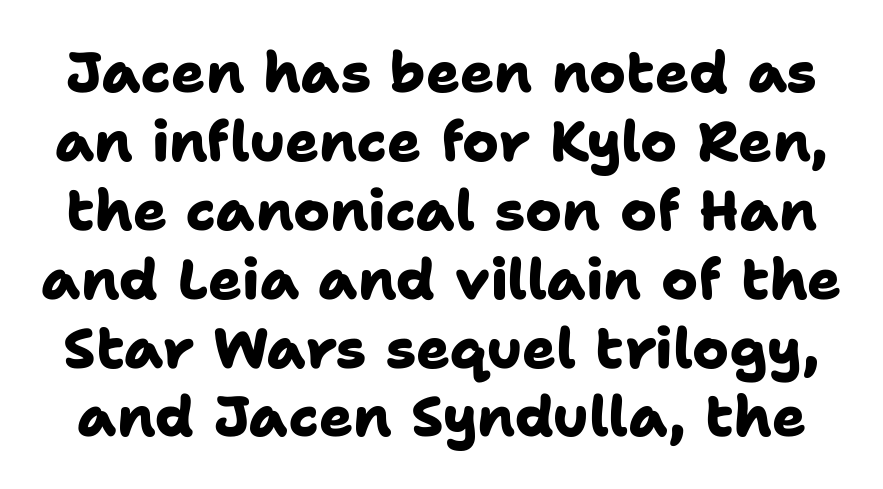
Honestly, there is no underline to notice here at all. The letterforms sit shoulder to shoulder at normal distance. The letters advance in unequal steps, a hallmark of proportional type. Pretty heavy lettering here — definitely bold. Classification — sans serif.
